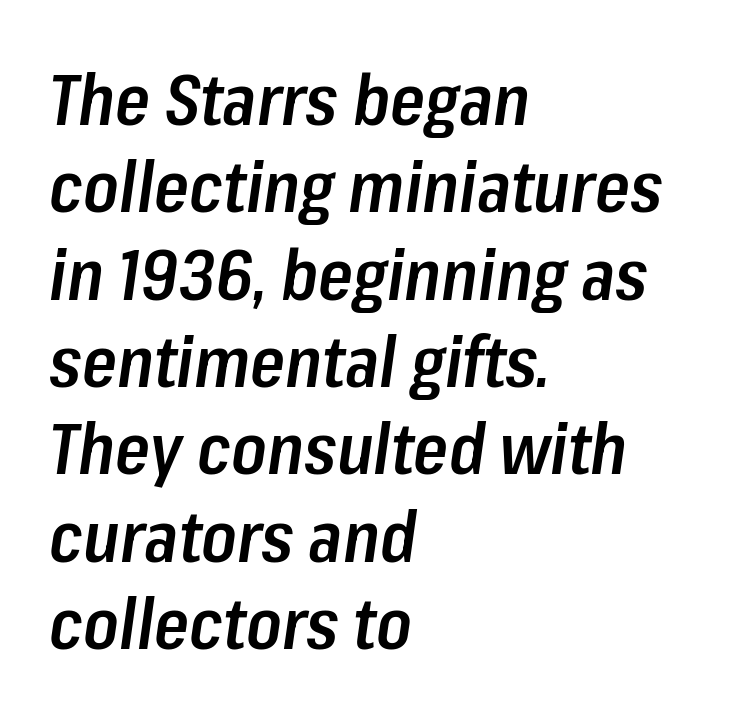
{"italic": "yes", "lean": "right", "slant_degrees": 8, "bold": "semi", "weight": "semibold", "width": "condensed", "stroke_contrast": "low", "x_height": "medium", "monospaced": "no", "underline": "no", "align": "left", "line_spacing_ratio": 1.23, "letter_spacing": "normal", "letter_spacing_em": 0.0, "glyph_px": 71}
